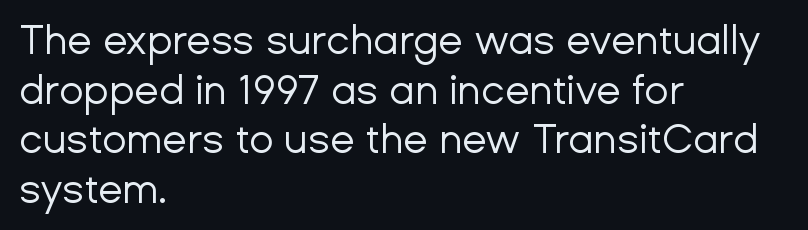
{"serif": "no", "italic": "no", "bold": "no", "weight": "regular", "width": "normal", "stroke_contrast": "low", "x_height": "medium", "monospaced": "no", "underline": "no", "align": "left", "line_spacing_ratio": 1.24, "letter_spacing": "normal", "letter_spacing_em": 0.0, "glyph_px": 40}
